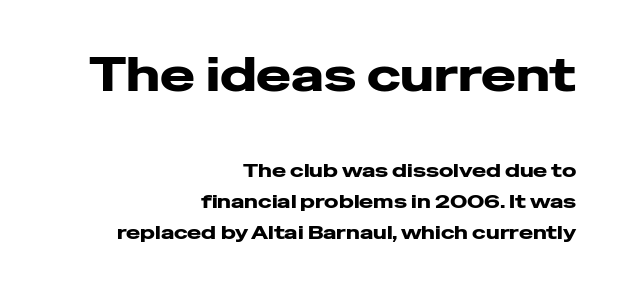
Ascenders rise straight up at ninety degrees. Looks like regular typesetting: each glyph gets only the width it needs. Two sizes are in play, and the larger belongs to the first block. Letter spacing: default. The letters carry no serifs — their stems end cleanly without finishing strokes.
